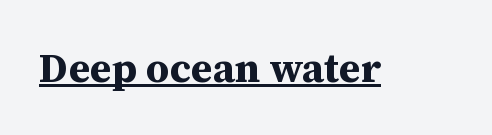
Q: Is the text bold? A: Yes.
Q: Is the text italic (slanted)? A: No, it is upright.
Q: Is the typeface a serif or a sans-serif typeface? A: Serif.
Q: Is the text underlined? A: Yes.
Q: Is the spacing between letters normal or unusually wide? A: Normal.
Q: Width (condensed, normal, or wide)? A: Normal.
Q: Stroke contrast? A: Medium.
Q: x-height? A: Medium.
Q: Monospaced? A: No.
